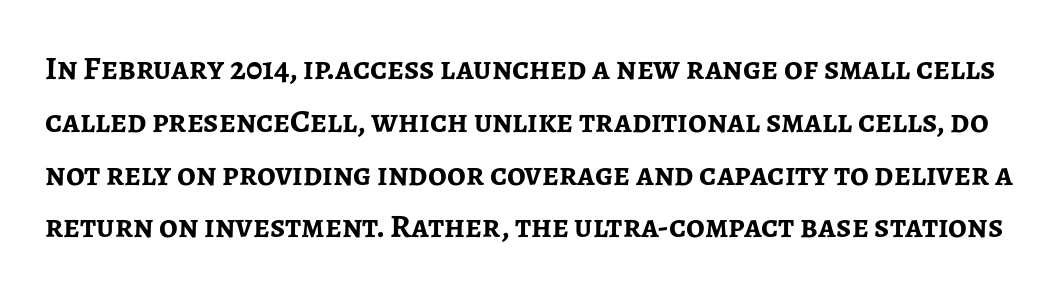
The image shows 33 px semibold sans-serif type, upright; set normal line spacing (1.6x), normal letter spacing, not underlined; low stroke contrast and a medium x-height.
